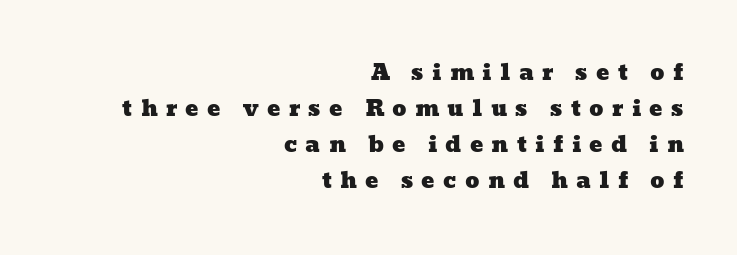
The image shows 22 px text type; set right-aligned, normal line spacing (1.64x), unusually wide letter spacing (+0.37 em), not underlined.
